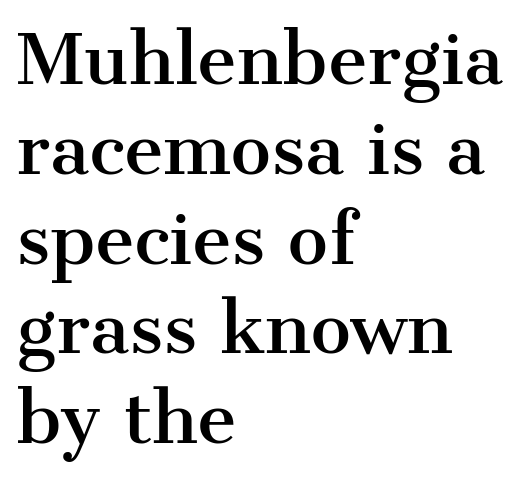
You could not count columns in this text — the font is proportionally spaced. Has an underline been added? It has not. This sample uses a serif face. Each word holds together tightly as a unit, with standard inter-letter gaps. The designer left line spacing at the default.
